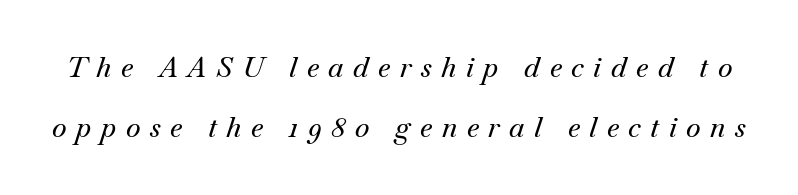
The image shows 28 px serif type, italic (leaning right); set loose line spacing (2.13x), unusually wide letter spacing (+0.34 em), not underlined; medium stroke contrast and a small x-height.
